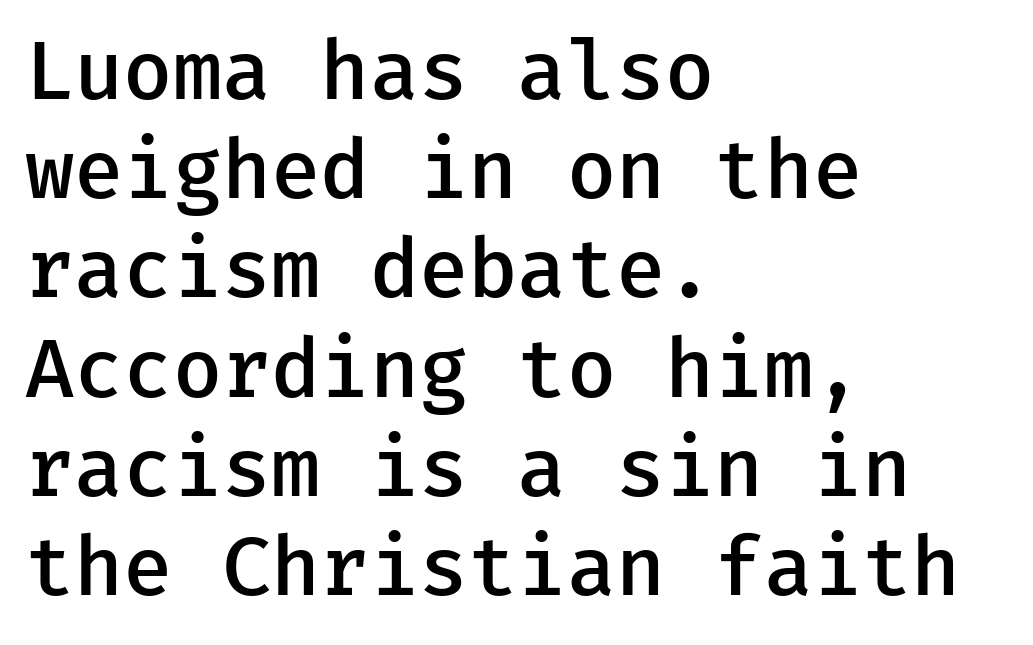
Q: Is the text bold? A: Semi-bold.
Q: Is the text italic (slanted)? A: No, it is upright.
Q: Is the typeface a serif or a sans-serif typeface? A: Sans-serif.
Q: Is the text underlined? A: No.
Q: How is the paragraph aligned? A: Left-aligned.
Q: Is the spacing between letters normal or unusually wide? A: Normal.
Q: Width (condensed, normal, or wide)? A: Normal.
Q: Stroke contrast? A: Low.
Q: x-height? A: Medium.
